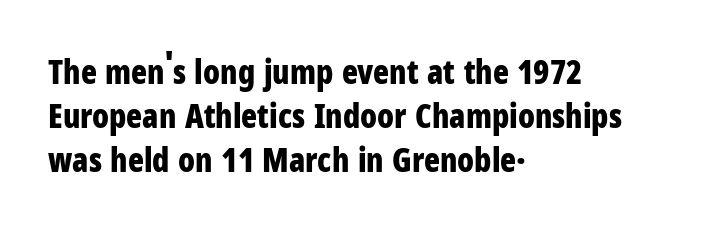
Q: Is the text bold? A: Yes.
Q: Is the text italic (slanted)? A: No, it is upright.
Q: Is the typeface a serif or a sans-serif typeface? A: Sans-serif.
Q: Is the text underlined? A: No.
Q: How is the paragraph aligned? A: Left-aligned.
Q: Is the spacing between letters normal or unusually wide? A: Normal.
Q: Is the spacing between lines tight, normal or loose? A: Normal.
Q: Width (condensed, normal, or wide)? A: Condensed.
Q: Stroke contrast? A: Low.
Q: x-height? A: Medium.
Q: Monospaced? A: No.
